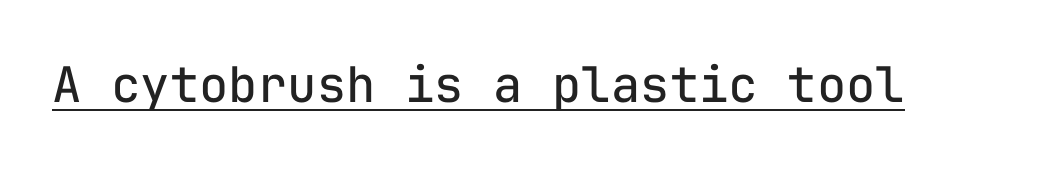
The image shows 49 px regular-weight sans-serif type, upright, monospaced; set normal letter spacing, underlined; low stroke contrast and a medium x-height.
